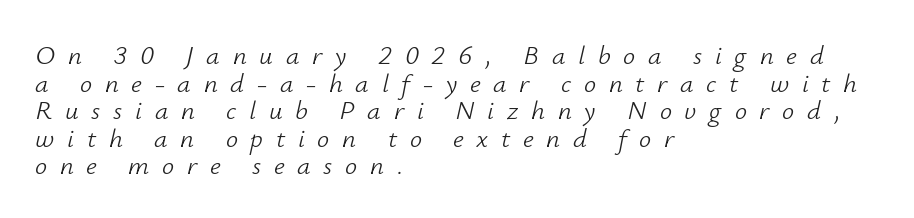
Q: Is the text bold? A: No.
Q: Is the text italic (slanted)? A: Yes, it leans right by about 12 degrees.
Q: Is the text underlined? A: No.
Q: How is the paragraph aligned? A: Left-aligned.
Q: Is the spacing between letters normal or unusually wide? A: Unusually wide.
Q: Is the spacing between lines tight, normal or loose? A: Tight.
